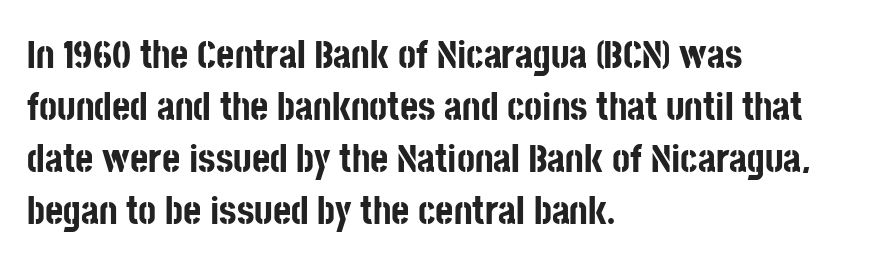
Q: Is the text bold? A: Yes.
Q: Is the text italic (slanted)? A: No, it is upright.
Q: Is the typeface a serif or a sans-serif typeface? A: Sans-serif.
Q: Is the text underlined? A: No.
Q: How is the paragraph aligned? A: Left-aligned.
Q: Is the spacing between letters normal or unusually wide? A: Normal.
Q: Is the spacing between lines tight, normal or loose? A: Normal.
Q: Width (condensed, normal, or wide)? A: Condensed.
Q: Stroke contrast? A: Low.
Q: x-height? A: Large.
Q: Monospaced? A: No.
